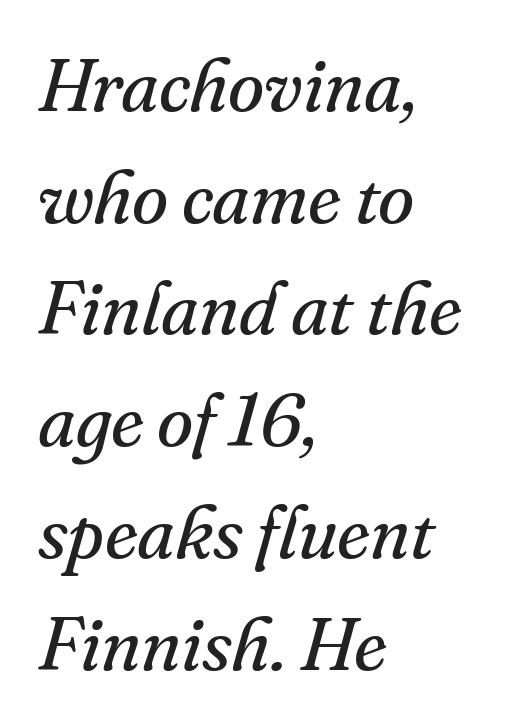
The passage is arranged the way most books set body copy — flush left. Looks like regular typesetting: each glyph gets only the width it needs. The rendering applies a slant to the glyphs. Is the type heavy? It reads as light-to-regular instead. I'd call this a serif setting — the letters wear small feet. Glance below the letters and you will spot only blank space.
